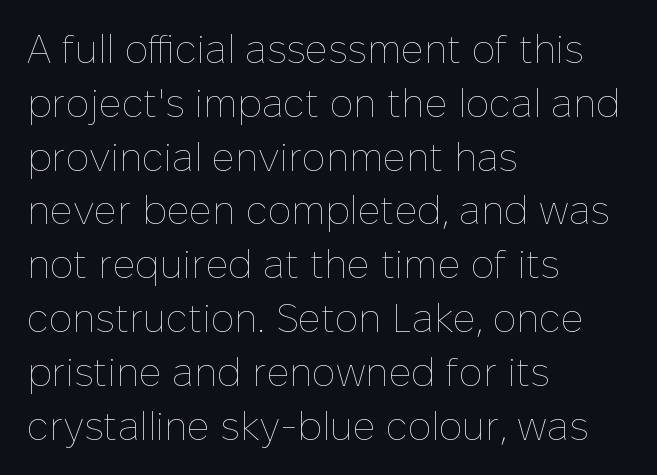
{"italic": "no", "bold": "no", "weight": "thin", "width": "normal", "stroke_contrast": "low", "x_height": "medium", "monospaced": "no", "underline": "no", "align": "left", "line_spacing": "normal", "line_spacing_ratio": 1.38, "letter_spacing": "normal", "letter_spacing_em": 0.0, "glyph_px": 39}
